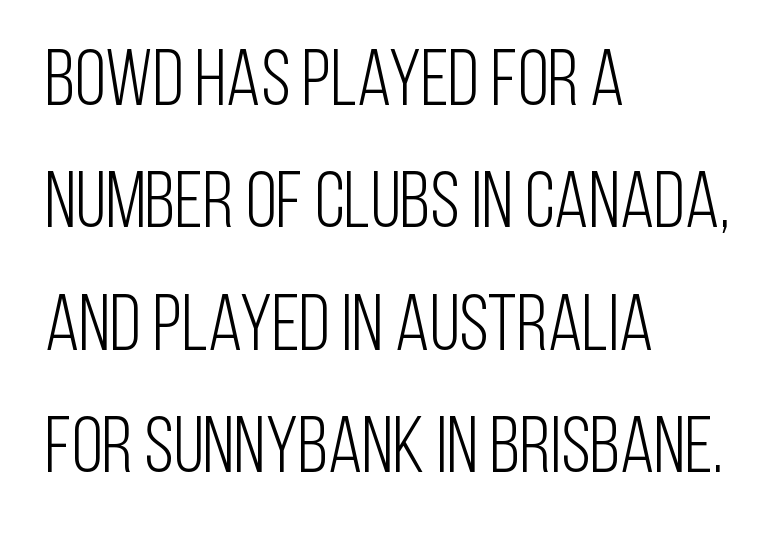
I'd call this a sans setting — the letters go barefoot. No chunkiness to these letters — they're not bold. Observe the ordinary spacing: letters are neighbours, not strangers. Posture: upright roman. The gap between lines stays unmarked.
